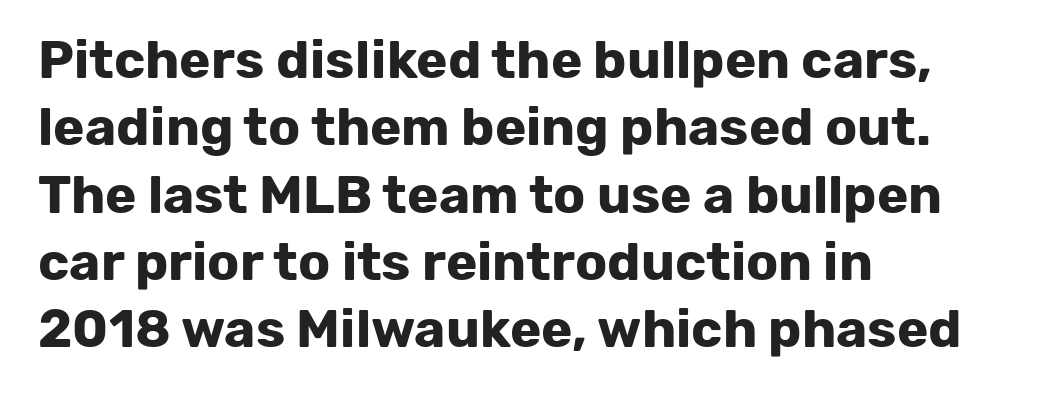
Normally led — the rows are evenly, conventionally spaced. This is sans-serif lettering, the kind often seen on screens and signage. The passage shown is typed in a proportional face where columns would drift. Typeset ragged right — the left edge is the straight one.
